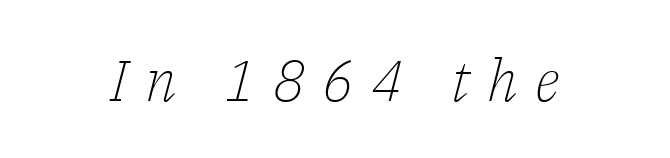
The image shows 58 px light serif type, italic (leaning right); set unusually wide letter spacing (+0.3 em), not underlined; low stroke contrast and a medium x-height.
